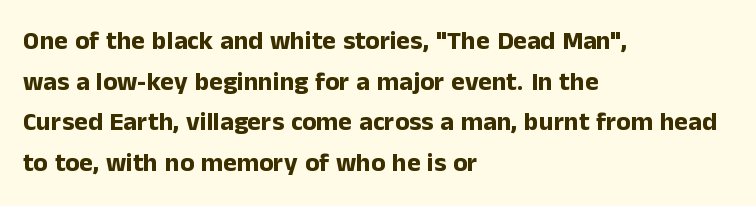
{"italic": "no", "bold": "yes", "underline": "no", "align": "left", "line_spacing": "normal", "line_spacing_ratio": 1.56, "letter_spacing": "normal", "letter_spacing_em": 0.0, "glyph_px": 26}
